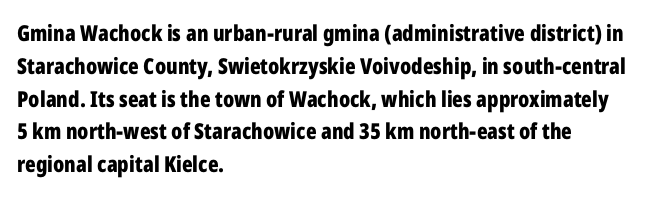
{"italic": "no", "bold": "yes", "underline": "no", "align": "left", "line_spacing": "normal", "line_spacing_ratio": 1.49, "letter_spacing": "normal", "letter_spacing_em": 0.0, "glyph_px": 22}
